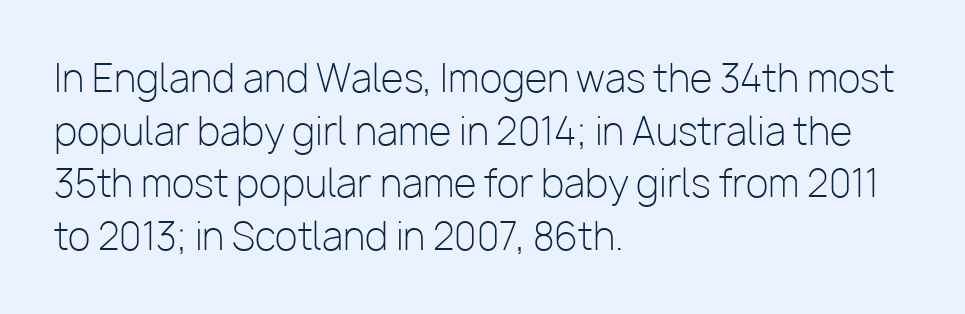
The image shows 37 px light sans-serif type, upright; set left-aligned, normal line spacing (1.42x), normal letter spacing, not underlined; low stroke contrast and a medium x-height.
